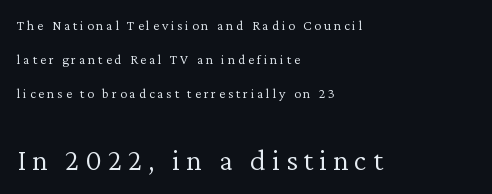
Q: Is the text bold? A: No.
Q: Is the text italic (slanted)? A: No, it is upright.
Q: Is the typeface a serif or a sans-serif typeface? A: Serif.
Q: Is the text underlined? A: No.
Q: How is the paragraph aligned? A: Left-aligned.
Q: Is the spacing between letters normal or unusually wide? A: Unusually wide.
Q: Is the spacing between lines tight, normal or loose? A: Loose.
Q: Which block of text is set in a larger size, the first (top) or the second (bottom)? A: The second (bottom) one.
Q: Width (condensed, normal, or wide)? A: Normal.
Q: Stroke contrast? A: Low.
Q: x-height? A: Medium.
Q: Monospaced? A: No.
